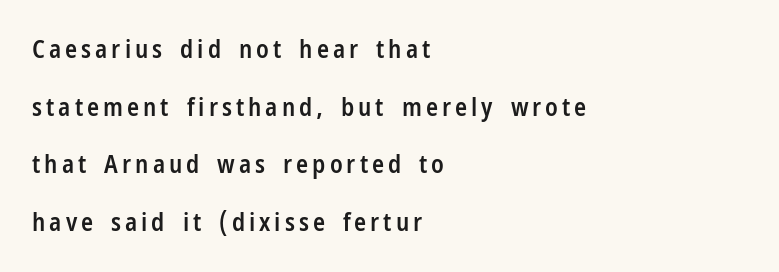
Q: Is the text bold? A: Semi-bold.
Q: Is the text italic (slanted)? A: No, it is upright.
Q: Is the text underlined? A: No.
Q: How is the paragraph aligned? A: Left-aligned.
Q: Is the spacing between lines tight, normal or loose? A: Loose.
